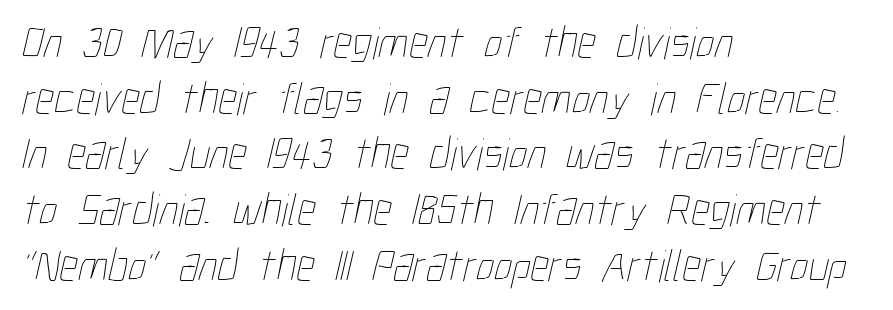
You could not count columns in this text — the font is proportionally spaced. The passage shown has conventional tracking throughout. Notice how the passage keeps a crisp vertical edge on the left only. Type without underlining. No extra ink here — the face is not bold.
